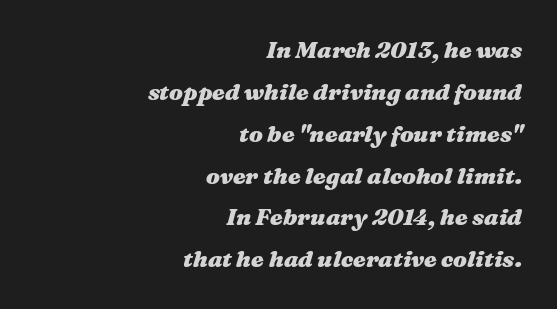
Q: Is the text bold? A: Yes.
Q: Is the text italic (slanted)? A: Yes, it leans right by about 16 degrees.
Q: Is the text underlined? A: No.
Q: How is the paragraph aligned? A: Right-aligned.
Q: Is the spacing between letters normal or unusually wide? A: Normal.
